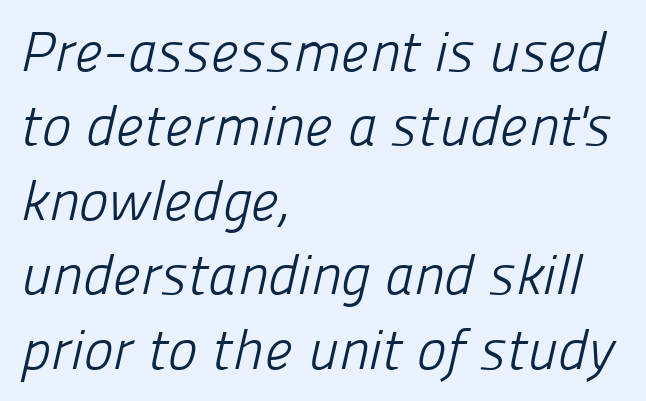
{"serif": "no", "bold": "no", "weight": "light", "width": "normal", "stroke_contrast": "low", "x_height": "medium", "monospaced": "no", "underline": "no", "align": "left", "line_spacing": "normal", "line_spacing_ratio": 1.33, "letter_spacing": "normal", "letter_spacing_em": 0.0, "glyph_px": 56}
